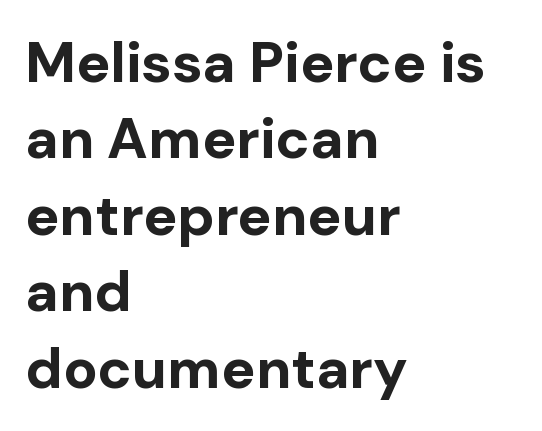
{"serif": "no", "italic": "no", "bold": "yes", "weight": "bold", "width": "normal", "stroke_contrast": "low", "x_height": "medium", "monospaced": "no", "underline": "no", "align": "left", "line_spacing": "normal", "line_spacing_ratio": 1.34, "letter_spacing": "normal", "letter_spacing_em": 0.0, "glyph_px": 57}
